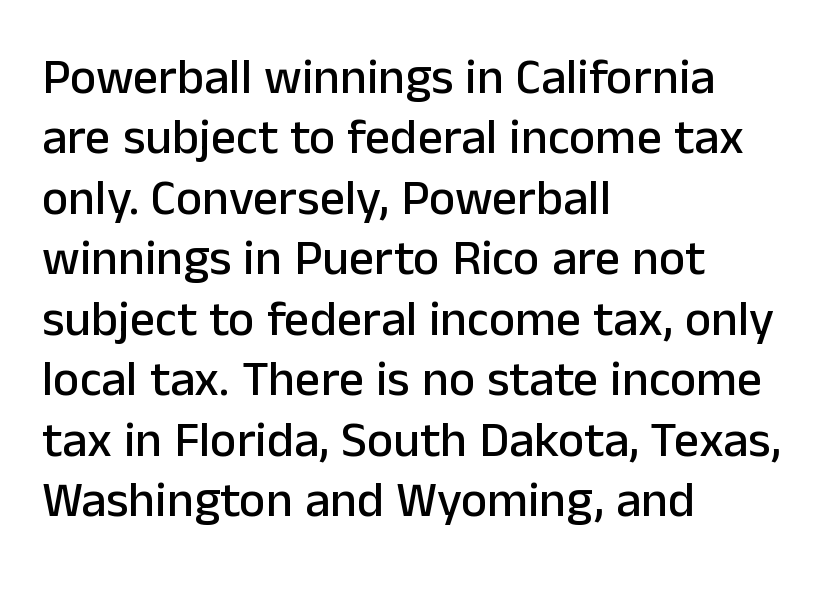
A typesetter would label this face a sans. Descenders hang freely into open space. The typography opts for an upright posture over an oblique one. Line beginnings align vertically; line endings do not. A typesetter would call this proportional, since set widths differ per character. Tracking here is standard; glyphs follow each other at the usual distance.
